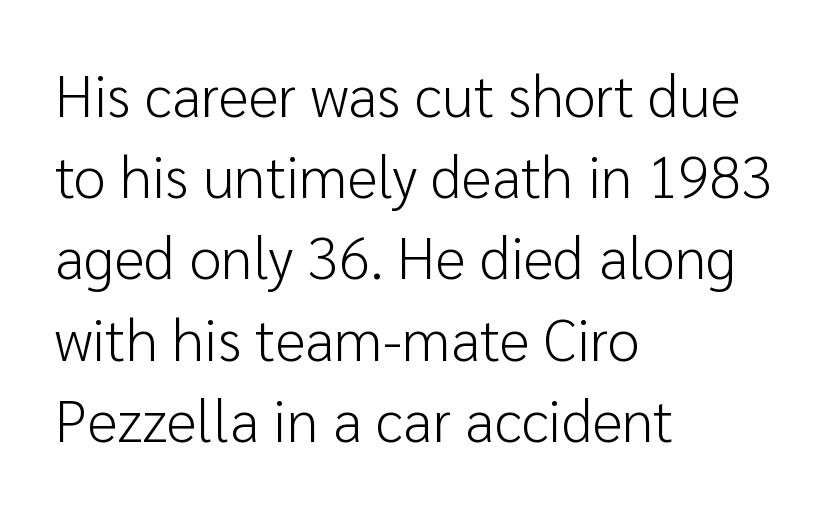
The image shows 58 px light sans-serif type, upright; set left-aligned, normal line spacing (1.4x), normal letter spacing, not underlined; low stroke contrast and a medium x-height.
